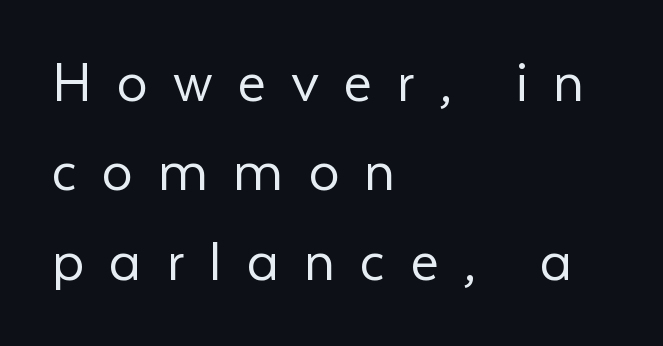
Vertical stems look standard width or narrower in stroke. The letters stand straight up with perfectly vertical stems. A sans-serif font was chosen for this passage. Teacher's note: observe the even left margin — that is flush-left alignment. The zone under the glyphs is completely vacant.
